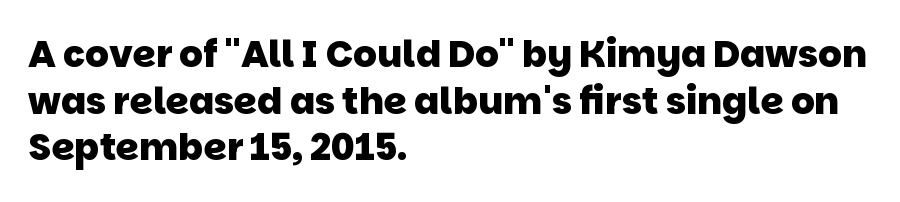
{"serif": "no", "bold": "yes", "weight": "heavy", "width": "normal", "stroke_contrast": "low", "x_height": "large", "monospaced": "no", "underline": "no", "align": "left", "line_spacing": "normal", "line_spacing_ratio": 1.26, "letter_spacing": "normal", "letter_spacing_em": 0.0, "glyph_px": 37}
